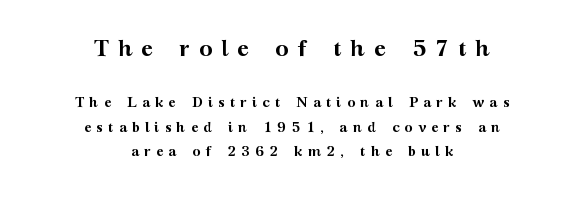
Rendered with straight, roman letterforms. The face used here is rendered with a markedly widened letterfit. Each row of text sits above clean, open space. As a designer I'd log this as weight 700, bold.
